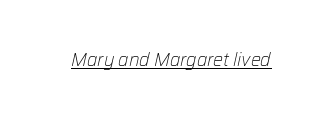
Q: Is the text bold? A: No.
Q: Is the text italic (slanted)? A: Yes, it leans right by about 12 degrees.
Q: Is the text underlined? A: Yes.
Q: Is the spacing between letters normal or unusually wide? A: Normal.
